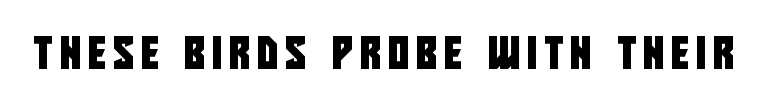
{"serif": "no", "width": "condensed", "stroke_contrast": "low", "x_height": "large", "monospaced": "no", "underline": "no", "letter_spacing": "wide", "letter_spacing_em": 0.23, "glyph_px": 32}
